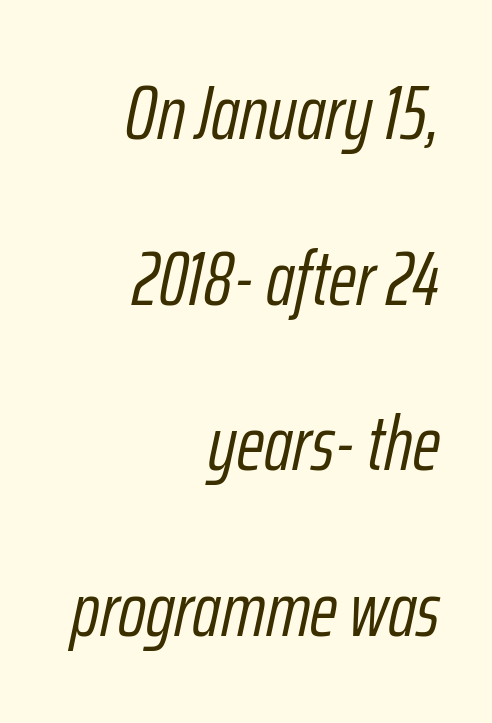
{"italic": "yes", "lean": "right", "slant_degrees": 12, "bold": "no", "weight": "light", "width": "condensed", "stroke_contrast": "low", "x_height": "medium", "monospaced": "no", "underline": "no", "align": "right", "line_spacing": "loose", "line_spacing_ratio": 2.18, "letter_spacing": "normal", "letter_spacing_em": 0.0, "glyph_px": 76}
